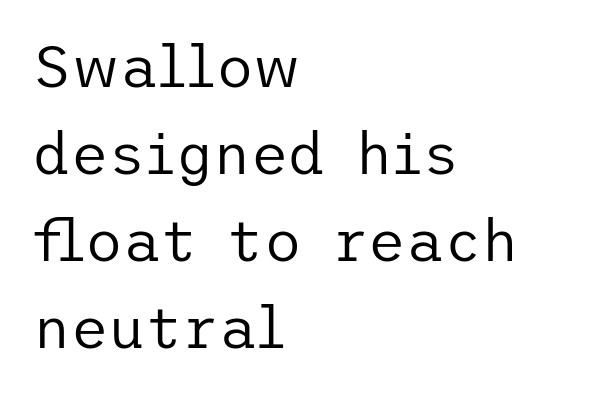
Q: Is the text bold? A: No.
Q: Is the text italic (slanted)? A: No, it is upright.
Q: Is the typeface a serif or a sans-serif typeface? A: Sans-serif.
Q: Is the text underlined? A: No.
Q: How is the paragraph aligned? A: Left-aligned.
Q: Is the spacing between letters normal or unusually wide? A: Normal.
Q: Is the spacing between lines tight, normal or loose? A: Normal.
Q: Width (condensed, normal, or wide)? A: Normal.
Q: Stroke contrast? A: Low.
Q: x-height? A: Medium.
